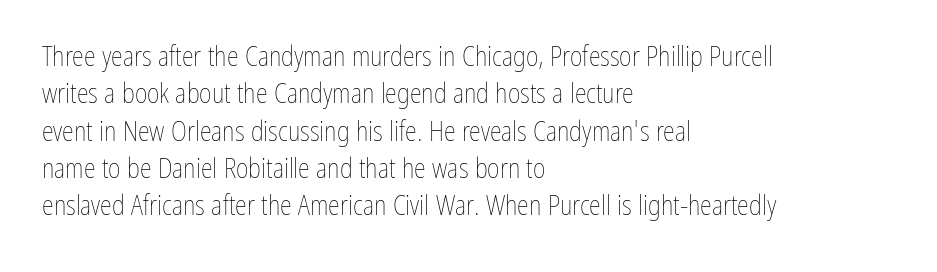
Interline gaps are of average width in this sample. Inter-character spacing is left at the font's built-in metrics. If you drew a line through each stem, it would be perfectly vertical. Words float on clear page, feet unadorned. Each line starts at the same left margin while the right side varies.
